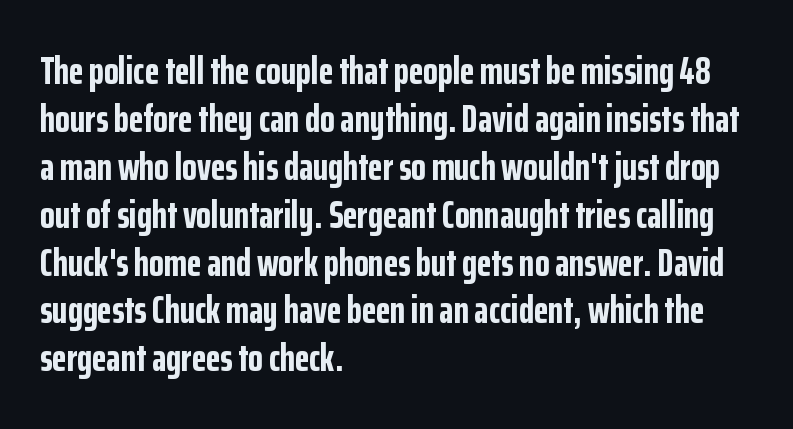
{"serif": "no", "italic": "no", "bold": "yes", "weight": "bold", "width": "condensed", "stroke_contrast": "low", "x_height": "medium", "monospaced": "no", "underline": "no", "align": "left", "line_spacing": "normal", "line_spacing_ratio": 1.26, "letter_spacing": "normal", "letter_spacing_em": 0.0, "glyph_px": 38}
